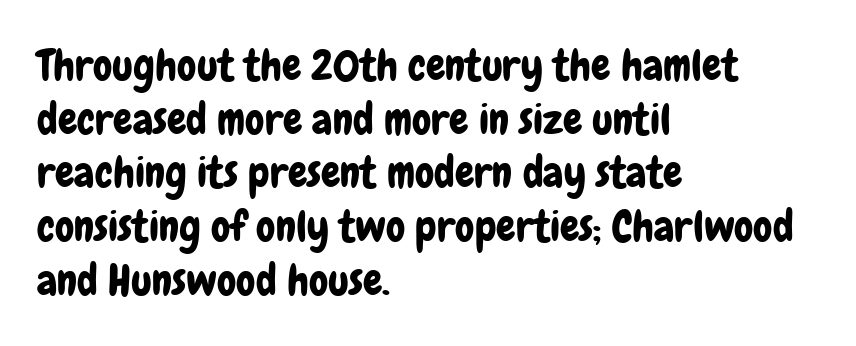
Q: Is the text italic (slanted)? A: No, it is upright.
Q: Is the typeface a serif or a sans-serif typeface? A: Sans-serif.
Q: Is the text underlined? A: No.
Q: How is the paragraph aligned? A: Left-aligned.
Q: Is the spacing between letters normal or unusually wide? A: Normal.
Q: Is the spacing between lines tight, normal or loose? A: Normal.
Q: Width (condensed, normal, or wide)? A: Condensed.
Q: Stroke contrast? A: Low.
Q: x-height? A: Medium.
Q: Monospaced? A: No.
